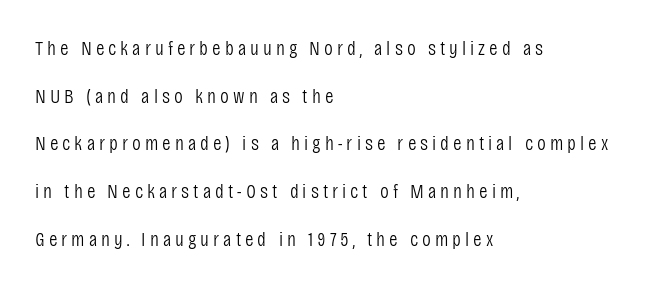
The compositor pushed each line to the left boundary. These glyphs show unthickened strokes, regular width or finer. This sample uses an upright cut, with every glyph sitting square on the baseline. The passage shown stacks its lines with a broad gap. Anything drawn beneath the words? Only blank space.
